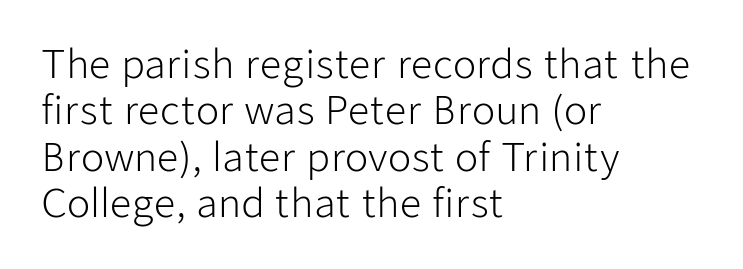
The type is set solid horizontally, with unmodified tracking. The rendering anchors every line to the left-hand side. Each row of text sits above clean, open space. Note: no serifs on the glyphs.
